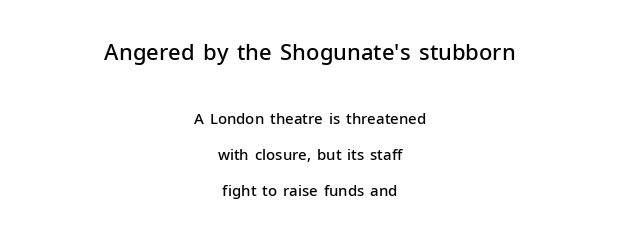
The image shows 22 px text type, upright; set centered, loose line spacing (2.41x), normal letter spacing, not underlined; the first (top) block is 1.47x larger.
